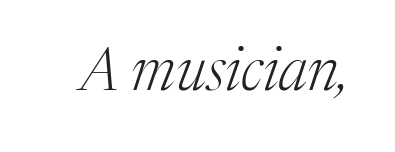
{"serif": "yes", "italic": "yes", "lean": "right", "slant_degrees": 17, "bold": "no", "weight": "light", "width": "normal", "stroke_contrast": "medium", "x_height": "medium", "monospaced": "no", "underline": "no", "letter_spacing": "normal", "letter_spacing_em": 0.0, "glyph_px": 59}
